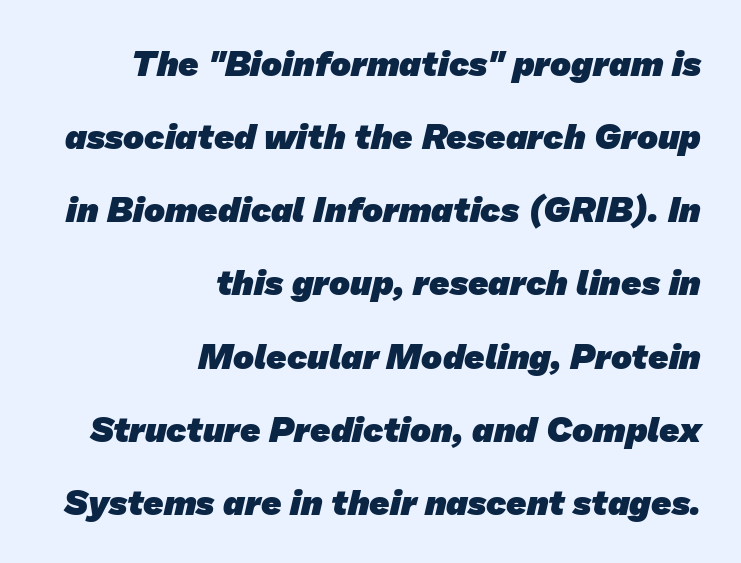
{"serif": "no", "bold": "yes", "weight": "heavy", "width": "normal", "stroke_contrast": "low", "x_height": "medium", "monospaced": "no", "underline": "no", "align": "right", "line_spacing": "loose", "line_spacing_ratio": 2.09, "letter_spacing": "normal", "letter_spacing_em": 0.0, "glyph_px": 35}
